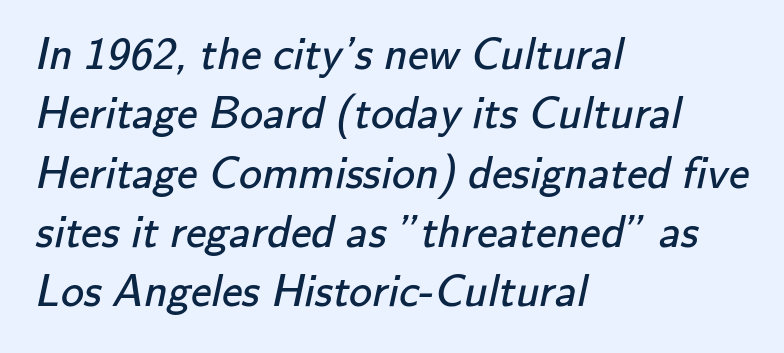
No feet cap the strokes, marking this as sans-serif type. Compared with typical body copy, the letter spacing here is the same. Spacing verdict: proportional, widths tailored to each character. The font sits on the lighter half of the weight spectrum, regular included.
